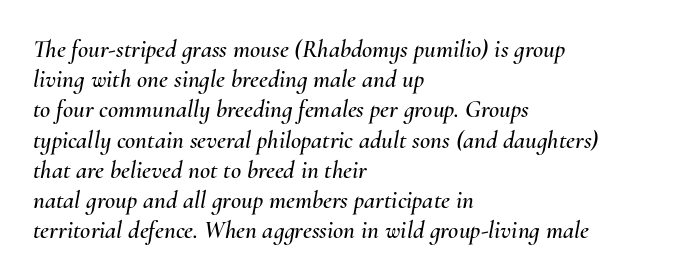
The image shows 25 px text type, italic (leaning right); set left-aligned, line spacing 1.21x, normal letter spacing, not underlined.
